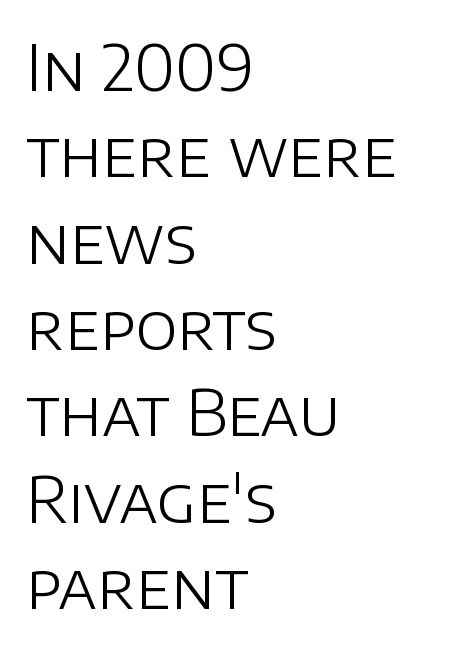
Each letter keeps its own natural width here, so spacing adapts to shape. Stroke terminals: plain, sans-serif. Style check: upright. Normally led — the rows are evenly, conventionally spaced. Words appear dense and cohesive because spacing is normal.
